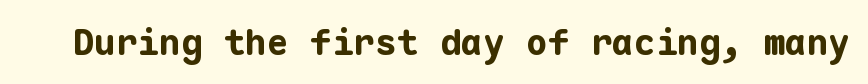
Q: Is the text bold? A: Yes.
Q: Is the text italic (slanted)? A: No, it is upright.
Q: Is the typeface a serif or a sans-serif typeface? A: Sans-serif.
Q: Is the text underlined? A: No.
Q: Is the spacing between letters normal or unusually wide? A: Normal.
Q: Width (condensed, normal, or wide)? A: Normal.
Q: Stroke contrast? A: Low.
Q: x-height? A: Medium.
Q: Monospaced? A: Yes.
